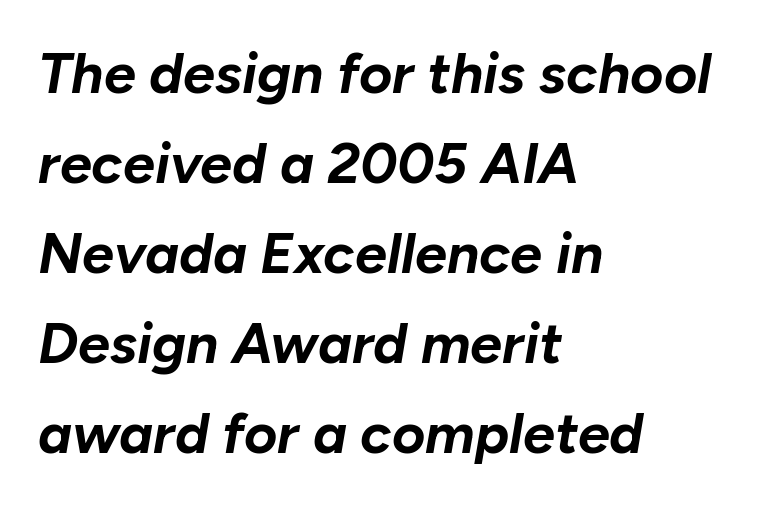
Q: Is the text bold? A: Yes.
Q: Is the text italic (slanted)? A: Yes, it leans right by about 10 degrees.
Q: Is the text underlined? A: No.
Q: How is the paragraph aligned? A: Left-aligned.
Q: Is the spacing between letters normal or unusually wide? A: Normal.
Q: Is the spacing between lines tight, normal or loose? A: Normal.
Q: Width (condensed, normal, or wide)? A: Normal.
Q: Stroke contrast? A: Low.
Q: x-height? A: Medium.
Q: Monospaced? A: No.
